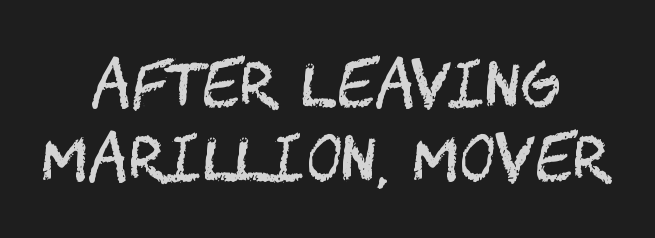
The image shows 61 px regular-weight, condensed sans-serif type, upright; set centered, line spacing 1.21x, normal letter spacing, not underlined; medium stroke contrast and a large x-height.
